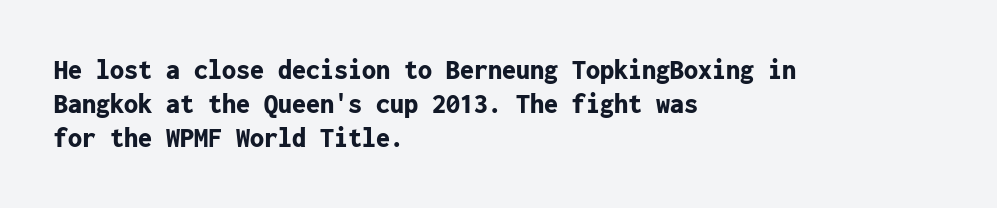
{"serif": "no", "italic": "no", "bold": "yes", "weight": "bold", "width": "normal", "stroke_contrast": "low", "x_height": "medium", "monospaced": "yes", "underline": "no", "align": "left", "line_spacing_ratio": 1.22, "letter_spacing": "normal", "letter_spacing_em": 0.0, "glyph_px": 28}
